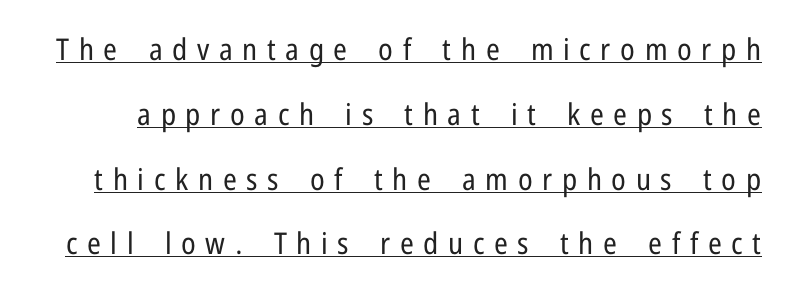
Q: Is the text bold? A: No.
Q: Is the text italic (slanted)? A: No, it is upright.
Q: Is the typeface a serif or a sans-serif typeface? A: Sans-serif.
Q: Is the text underlined? A: Yes.
Q: Is the spacing between letters normal or unusually wide? A: Unusually wide.
Q: Is the spacing between lines tight, normal or loose? A: Loose.
Q: Width (condensed, normal, or wide)? A: Condensed.
Q: Stroke contrast? A: Low.
Q: x-height? A: Medium.
Q: Monospaced? A: No.
